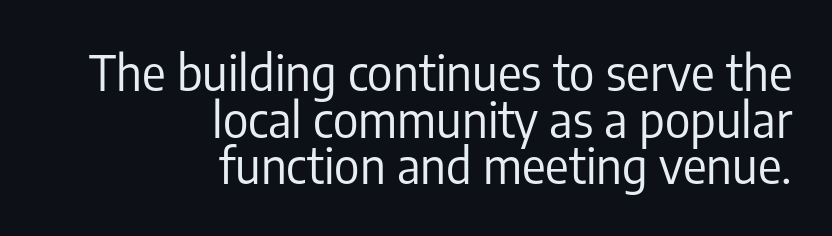
Q: Is the text bold? A: No.
Q: Is the text italic (slanted)? A: No, it is upright.
Q: Is the typeface a serif or a sans-serif typeface? A: Sans-serif.
Q: Is the text underlined? A: No.
Q: How is the paragraph aligned? A: Right-aligned.
Q: Is the spacing between letters normal or unusually wide? A: Normal.
Q: Is the spacing between lines tight, normal or loose? A: Tight.
Q: Width (condensed, normal, or wide)? A: Condensed.
Q: Stroke contrast? A: Low.
Q: x-height? A: Medium.
Q: Monospaced? A: No.
